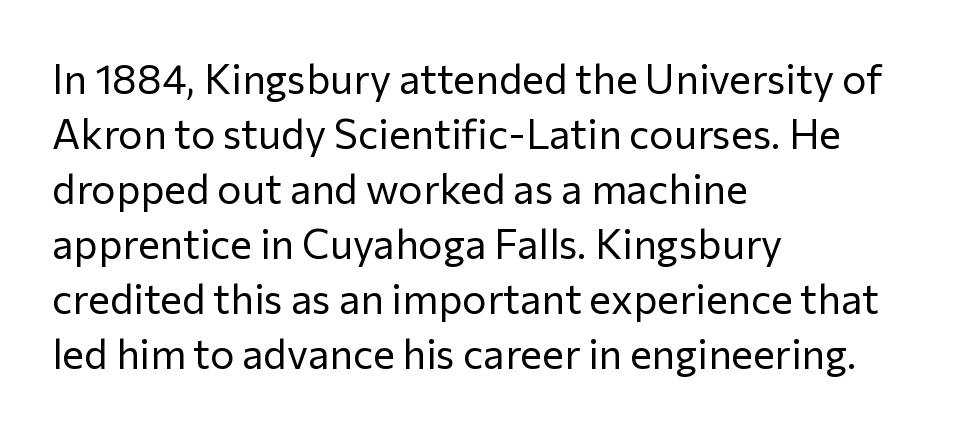
{"serif": "no", "italic": "no", "bold": "no", "weight": "regular", "width": "normal", "stroke_contrast": "low", "x_height": "medium", "monospaced": "no", "underline": "no", "align": "left", "line_spacing": "normal", "line_spacing_ratio": 1.34, "letter_spacing": "normal", "letter_spacing_em": 0.0, "glyph_px": 41}
